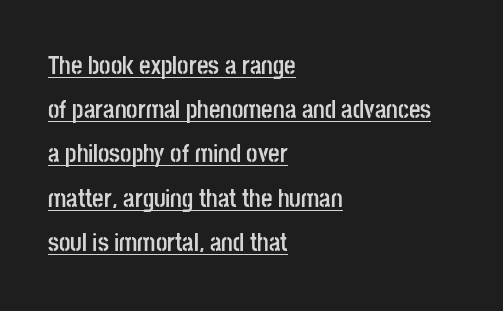
{"italic": "no", "bold": "yes", "underline": "yes", "align": "left", "line_spacing_ratio": 1.77, "letter_spacing": "normal", "letter_spacing_em": 0.0, "glyph_px": 25}
